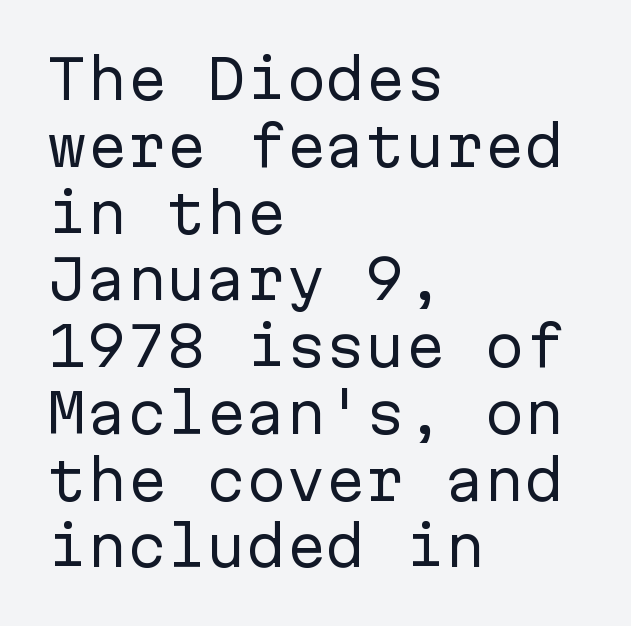
The image shows 53 px regular-weight sans-serif type, upright, monospaced; set left-aligned, normal line spacing (1.26x), normal letter spacing, not underlined; low stroke contrast and a medium x-height.
